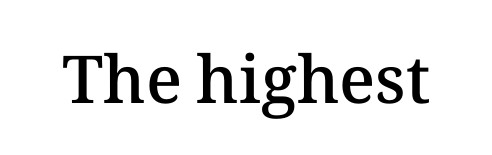
{"italic": "no", "bold": "semi", "weight": "semibold", "width": "normal", "stroke_contrast": "medium", "x_height": "medium", "monospaced": "no", "underline": "no", "letter_spacing": "normal", "letter_spacing_em": 0.0, "glyph_px": 66}
